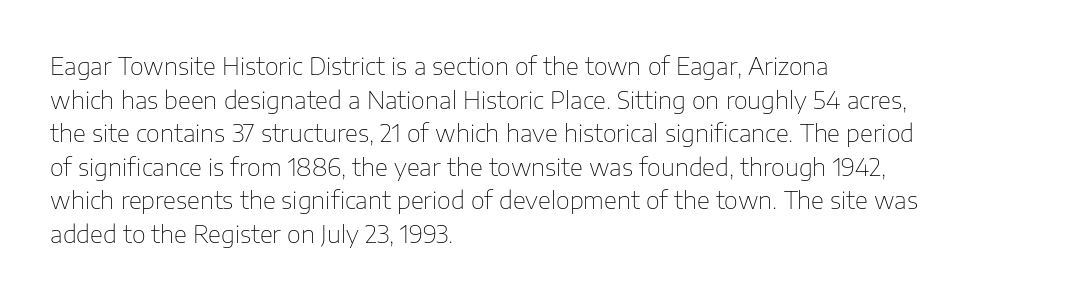
The image shows 24 px text type, upright; set left-aligned, normal line spacing (1.4x), normal letter spacing, not underlined.
